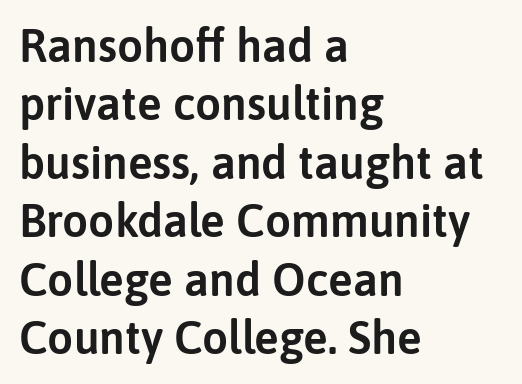
Notice how the stems are strictly vertical — no italics here. Regarding leading, the lines here are spaced in the standard way. Does the type have serifs? No, each stem ends abruptly. Only glyphs here, with clear space below each row. Is the letter spacing exaggerated? No — it looks like the ordinary default. Caption: multi-line text, flush left, ragged right.
